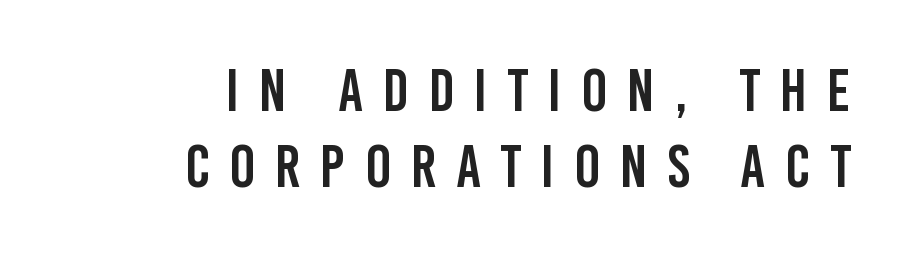
{"serif": "no", "italic": "no", "width": "condensed", "stroke_contrast": "low", "x_height": "large", "monospaced": "no", "underline": "no", "align": "right", "line_spacing": "normal", "line_spacing_ratio": 1.25, "letter_spacing": "wide", "letter_spacing_em": 0.32, "glyph_px": 61}
